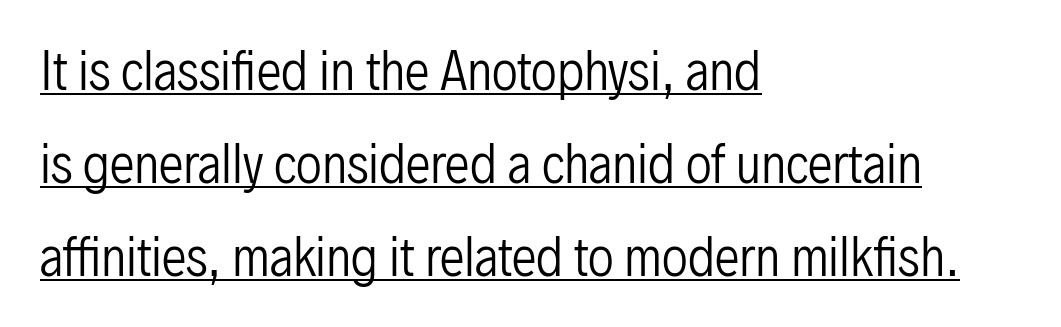
Q: Is the text bold? A: No.
Q: Is the text italic (slanted)? A: No, it is upright.
Q: Is the typeface a serif or a sans-serif typeface? A: Sans-serif.
Q: Is the text underlined? A: Yes.
Q: How is the paragraph aligned? A: Left-aligned.
Q: Is the spacing between letters normal or unusually wide? A: Normal.
Q: Width (condensed, normal, or wide)? A: Condensed.
Q: Stroke contrast? A: Low.
Q: x-height? A: Medium.
Q: Monospaced? A: No.
